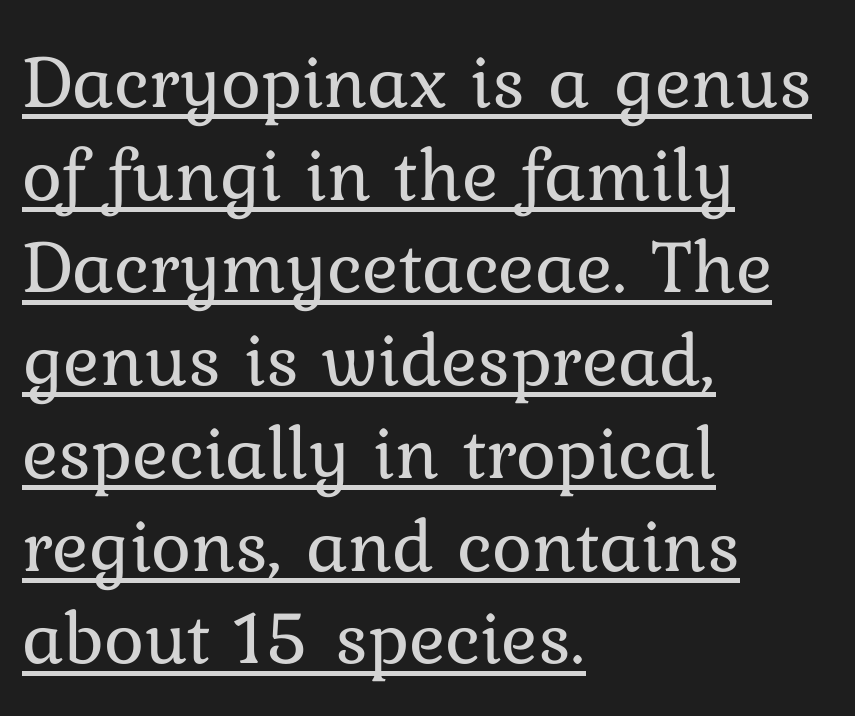
Q: Is the text bold? A: No.
Q: Is the text italic (slanted)? A: No, it is upright.
Q: Is the text underlined? A: Yes.
Q: How is the paragraph aligned? A: Left-aligned.
Q: Is the spacing between letters normal or unusually wide? A: Normal.
Q: Width (condensed, normal, or wide)? A: Normal.
Q: Stroke contrast? A: Low.
Q: x-height? A: Medium.
Q: Monospaced? A: No.
